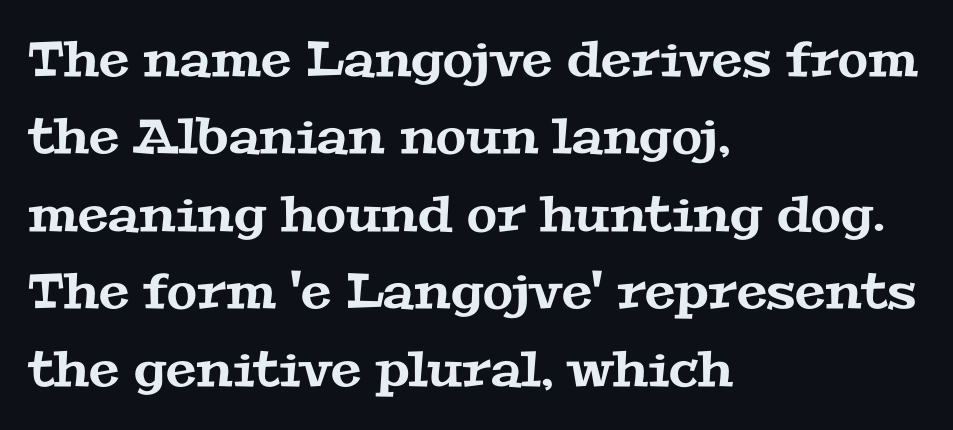
The lines in this sample share a left origin and differ only in where they stop. The line texture is even and compact thanks to regular tracking. The area under the type is left untouched. Evenly set lines give the paragraph a standard silhouette. Proportional: the letters do not fall into vertical columns. Each letter's strokes conclude with small projecting serifs.
